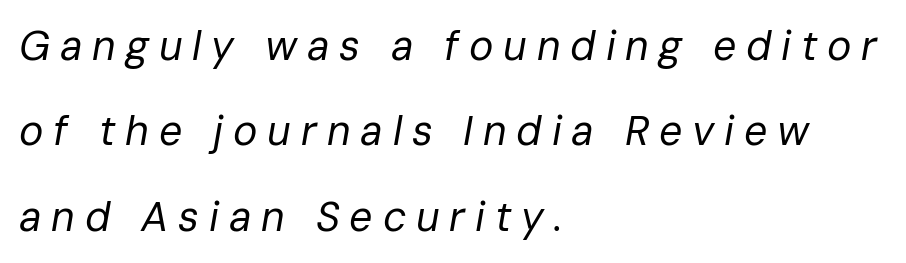
The glyphs are unaccompanied by any horizontal stroke below them. The characters are drawn with everyday or finer stroke widths. Line starts are locked; line ends wander. One glance says open: line gaps are wider than usual. Loose tracking; the words dissolve into strings of separated letters. Characters are canted at an angle relative to the baseline's perpendicular.
